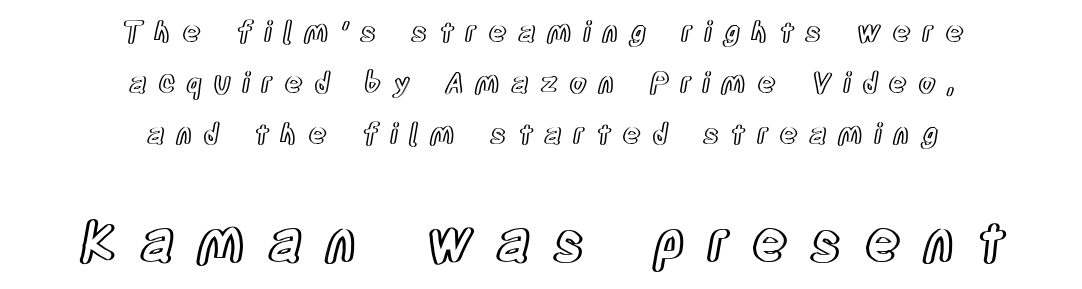
No word sits above an underline. Characters follow at a spacing far wider than the type designer built in. Note the varied advance widths — an 'i' is clearly narrower than an 'm'. Character size in the trailing block exceeds that of the leading block. Visually the block forms a symmetrical silhouette, jagged on both flanks.
